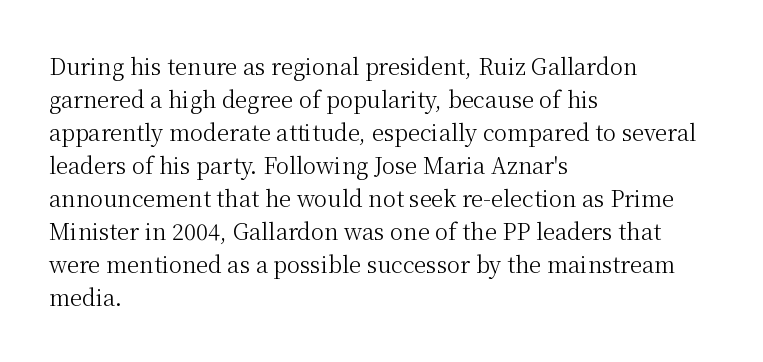
Q: Is the text bold? A: No.
Q: Is the text italic (slanted)? A: No, it is upright.
Q: Is the text underlined? A: No.
Q: How is the paragraph aligned? A: Left-aligned.
Q: Is the spacing between letters normal or unusually wide? A: Normal.
Q: Is the spacing between lines tight, normal or loose? A: Normal.
